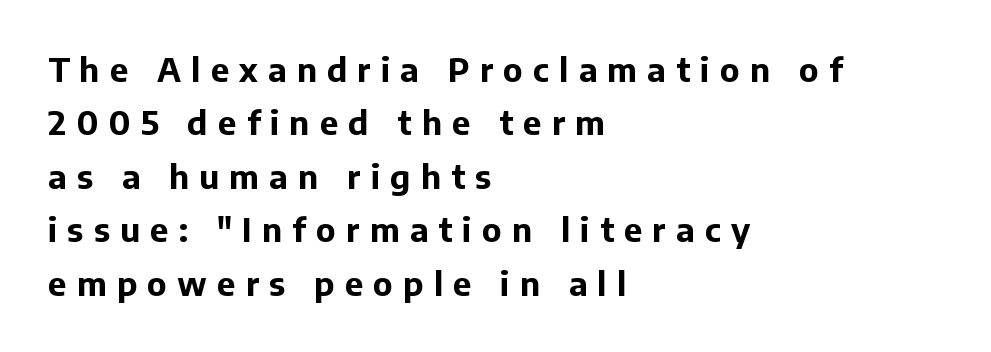
Think of a printed novel: that variable character pitch is what you see here. Check under the words: just untouched page. Casual observation: everything's shoved over to the left. Plenty of ink on the page — the face is bold. A normal amount of white space separates one row of letters from the next. In terms of posture, this sample is upright.
